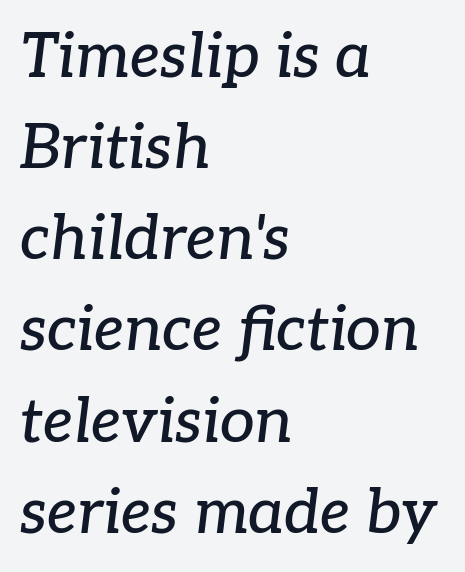
Q: Is the text italic (slanted)? A: Yes, it leans right by about 7 degrees.
Q: Is the typeface a serif or a sans-serif typeface? A: Serif.
Q: Is the text underlined? A: No.
Q: How is the paragraph aligned? A: Left-aligned.
Q: Is the spacing between letters normal or unusually wide? A: Normal.
Q: Is the spacing between lines tight, normal or loose? A: Normal.
Q: Width (condensed, normal, or wide)? A: Normal.
Q: Stroke contrast? A: Low.
Q: x-height? A: Medium.
Q: Monospaced? A: No.
